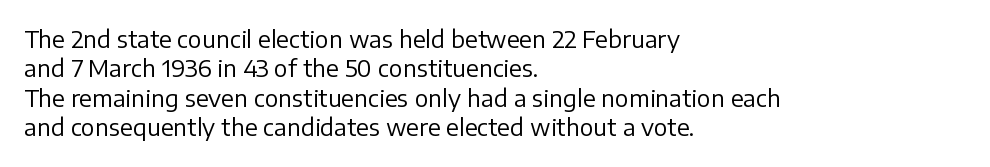
The image shows 23 px text type, upright; set left-aligned, normal line spacing (1.28x), normal letter spacing, not underlined.
